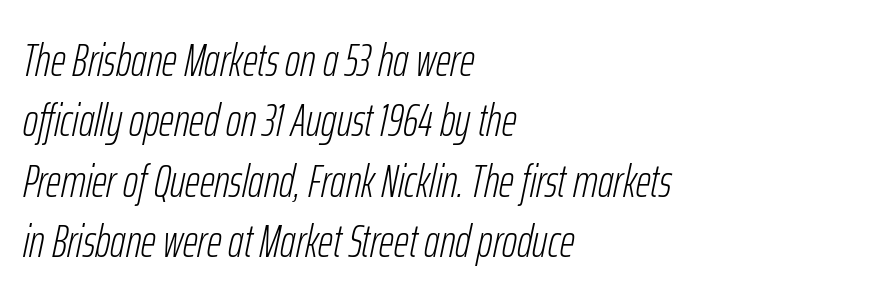
The image shows 46 px light, condensed type, italic (leaning right); set left-aligned, normal line spacing (1.31x), normal letter spacing, not underlined; low stroke contrast and a medium x-height.
